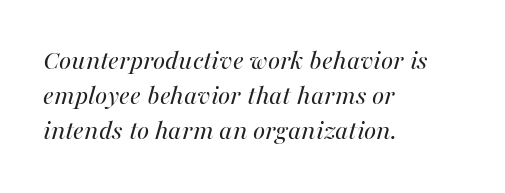
{"italic": "yes", "lean": "right", "slant_degrees": 16, "bold": "no", "weight": "regular", "width": "normal", "stroke_contrast": "medium", "x_height": "medium", "monospaced": "no", "underline": "no", "align": "left", "line_spacing_ratio": 1.21, "letter_spacing": "normal", "letter_spacing_em": 0.0, "glyph_px": 29}
